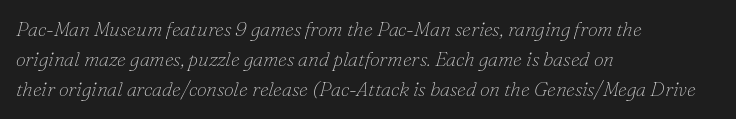
Q: Is the text bold? A: No.
Q: Is the text italic (slanted)? A: Yes, it leans right by about 16 degrees.
Q: Is the text underlined? A: No.
Q: How is the paragraph aligned? A: Left-aligned.
Q: Is the spacing between letters normal or unusually wide? A: Normal.
Q: Is the spacing between lines tight, normal or loose? A: Normal.
